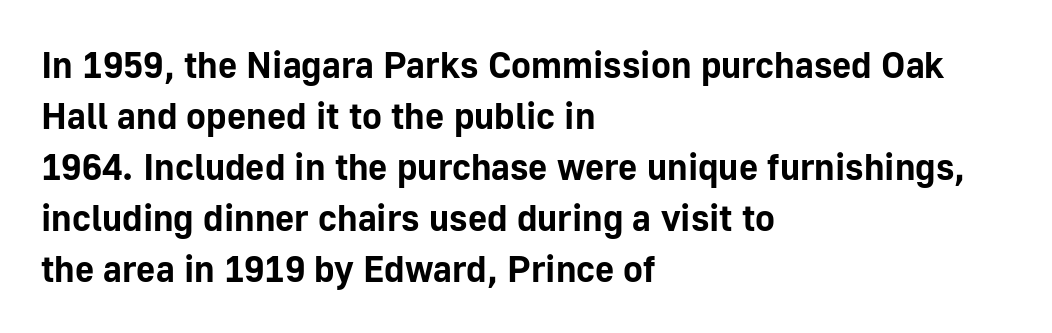
The image shows 37 px bold sans-serif type, upright; set left-aligned, normal line spacing (1.38x), normal letter spacing, not underlined; low stroke contrast and a medium x-height.
